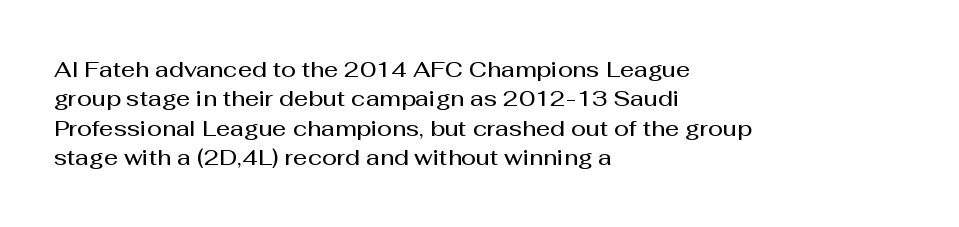
Notice how the passage keeps a crisp vertical edge on the left only. It's the straight-up-and-down kind of type. The zone under the glyphs is completely vacant. This is moderately heavy type, rendered in semibold. Compared with typical paragraphs, the rows here are spaced about the same.
